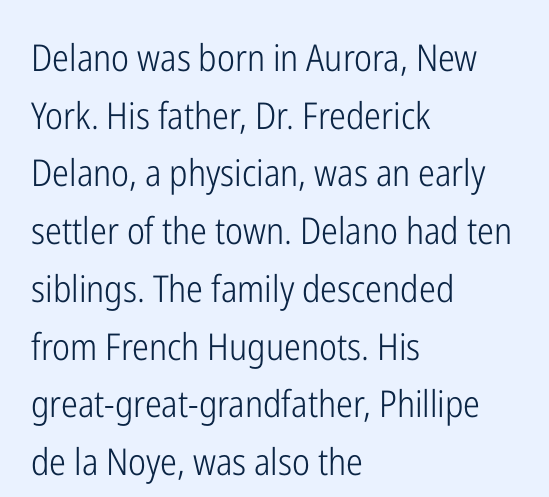
Look at the tracking — it's just the regular setting, nothing added. Regarding leading, the lines here are spaced in the standard way. In terms of posture, this sample is upright. A bare baseline throughout the passage. You could not count columns in this text — the font is proportionally spaced.
